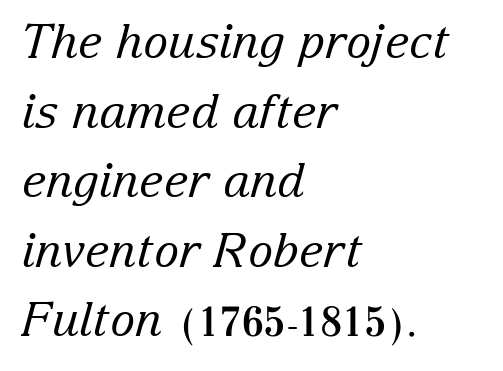
The image shows 47 px regular-weight serif type, italic (leaning right); set left-aligned, normal line spacing (1.48x), normal letter spacing, not underlined; low stroke contrast and a medium x-height.
